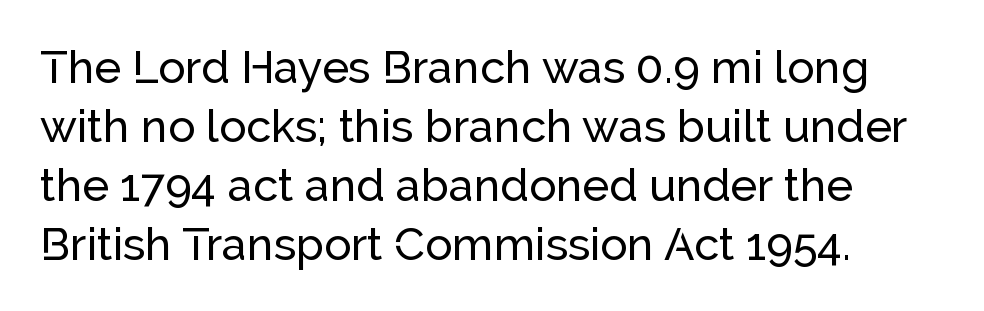
The lines sit at an ordinary, default distance from one another. Serif or sans? Sans — the stroke terminals are bare. Here the designer chose a conventional face with non-uniform glyph widths. Glyph-to-glyph distance matches everyday printed text.
